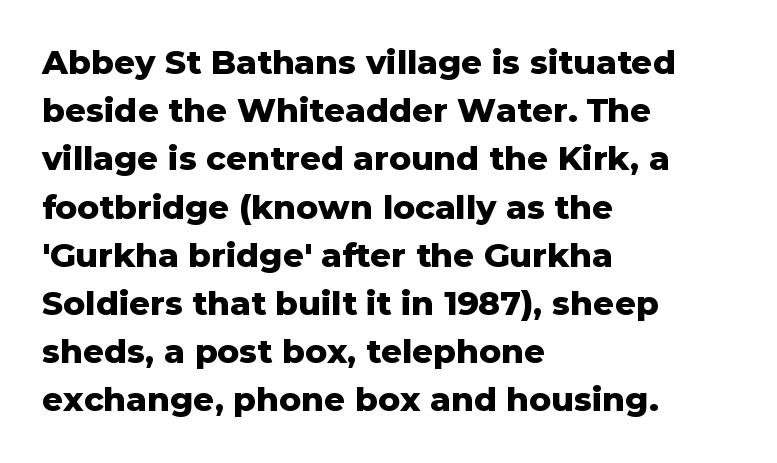
Q: Is the text bold? A: Yes.
Q: Is the text italic (slanted)? A: No, it is upright.
Q: Is the typeface a serif or a sans-serif typeface? A: Sans-serif.
Q: Is the text underlined? A: No.
Q: How is the paragraph aligned? A: Left-aligned.
Q: Is the spacing between letters normal or unusually wide? A: Normal.
Q: Is the spacing between lines tight, normal or loose? A: Normal.
Q: Width (condensed, normal, or wide)? A: Normal.
Q: Stroke contrast? A: Low.
Q: x-height? A: Medium.
Q: Monospaced? A: No.
